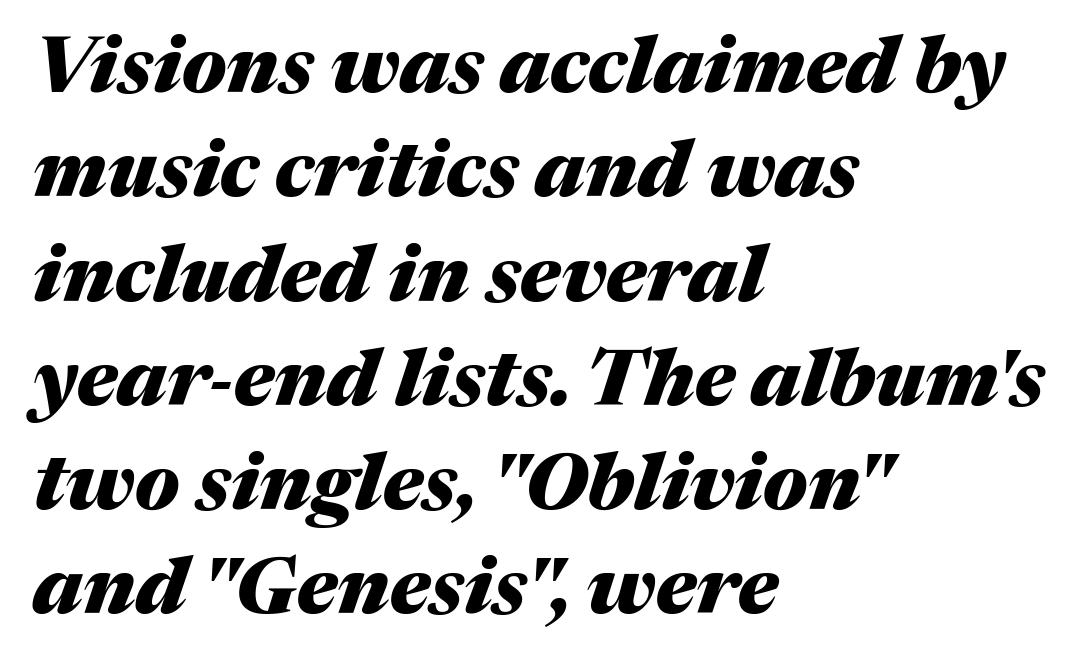
The image shows 79 px heavy type, italic (leaning right); set left-aligned, normal line spacing (1.32x), normal letter spacing, not underlined; medium stroke contrast and a medium x-height.
